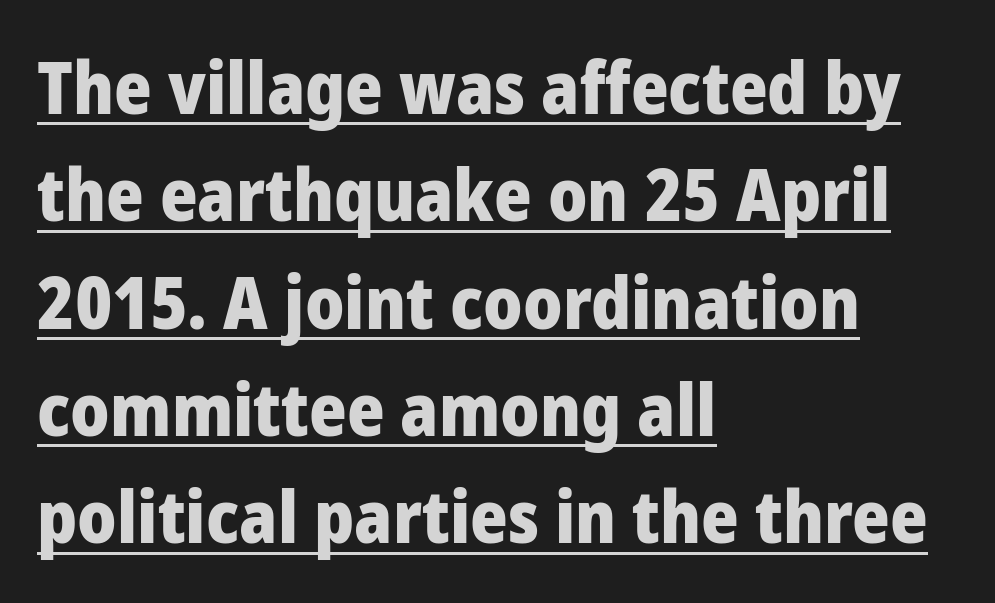
Students, observe the line beneath the letters — that is underlining. The leading is moderate, giving the passage an even texture. Observe the ordinary spacing: letters are neighbours, not strangers. A typesetter would call this proportional, since set widths differ per character. Does the copy run flush right? No — it runs flush left. These lines are composed in type without serifs.
